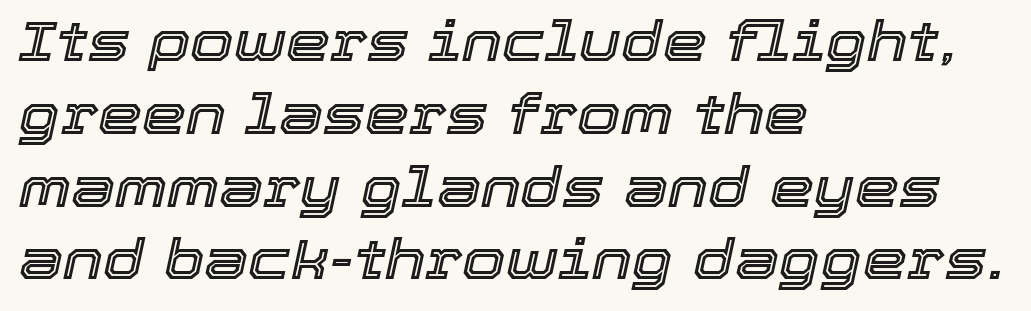
Q: Is the text italic (slanted)? A: Yes, it leans right by about 12 degrees.
Q: Is the text underlined? A: No.
Q: How is the paragraph aligned? A: Left-aligned.
Q: Is the spacing between letters normal or unusually wide? A: Normal.
Q: Is the spacing between lines tight, normal or loose? A: Normal.
Q: Width (condensed, normal, or wide)? A: Normal.
Q: x-height? A: Medium.
Q: Monospaced? A: No.
